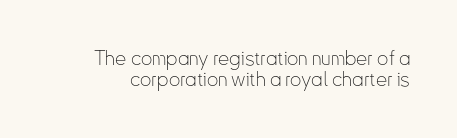
The typesetting does not lean heavy: it is not bold. Quick note: not italic, upright. A clean baseline with only descenders dipping below it. Students, observe: this is what under-led, compact text looks like. Caption: standard tracking, unaltered.
